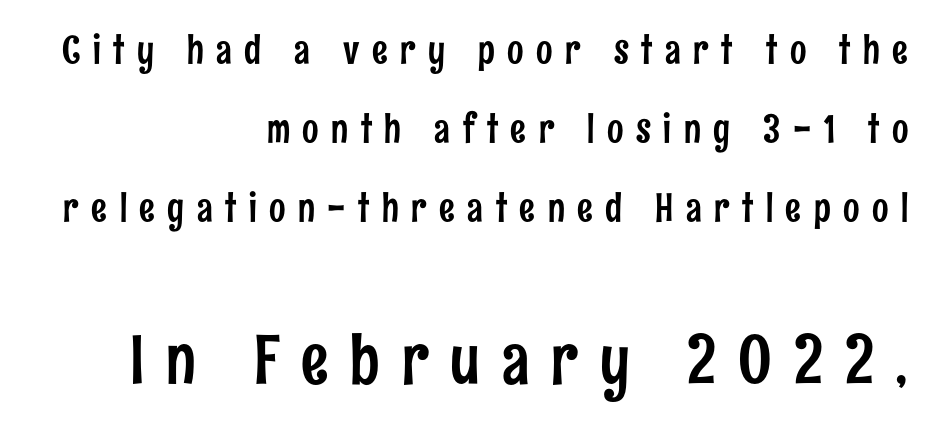
This sample trades compactness for vertical openness between lines. Serifs: no, the terminals of the letterforms are clean. Bare-footed words on every line. These lines were composed using upright roman letters. Loose tracking; the words dissolve into strings of separated letters.
